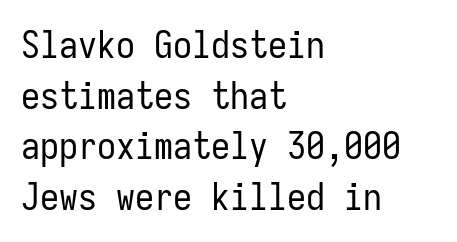
The image shows 38 px regular-weight, condensed sans-serif type, upright, monospaced; set left-aligned, normal line spacing (1.33x), normal letter spacing, not underlined; low stroke contrast and a medium x-height.
